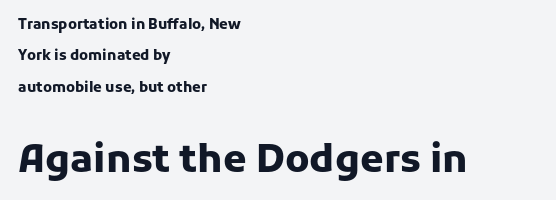
Q: Is the text bold? A: Yes.
Q: Is the text italic (slanted)? A: No, it is upright.
Q: Is the typeface a serif or a sans-serif typeface? A: Sans-serif.
Q: Is the text underlined? A: No.
Q: How is the paragraph aligned? A: Left-aligned.
Q: Is the spacing between letters normal or unusually wide? A: Normal.
Q: Is the spacing between lines tight, normal or loose? A: Loose.
Q: Which block of text is set in a larger size, the first (top) or the second (bottom)? A: The second (bottom) one.
Q: Width (condensed, normal, or wide)? A: Normal.
Q: Stroke contrast? A: Low.
Q: x-height? A: Medium.
Q: Monospaced? A: No.
